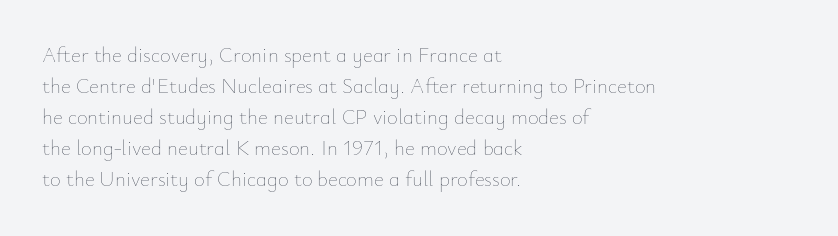
No chunkiness to these letters — they're not bold. The area under the type is left untouched. This rendering uses left alignment, leaving the right contour irregular. The font's upright variant was chosen for this text. Compared with typical body copy, the letter spacing here is the same.
